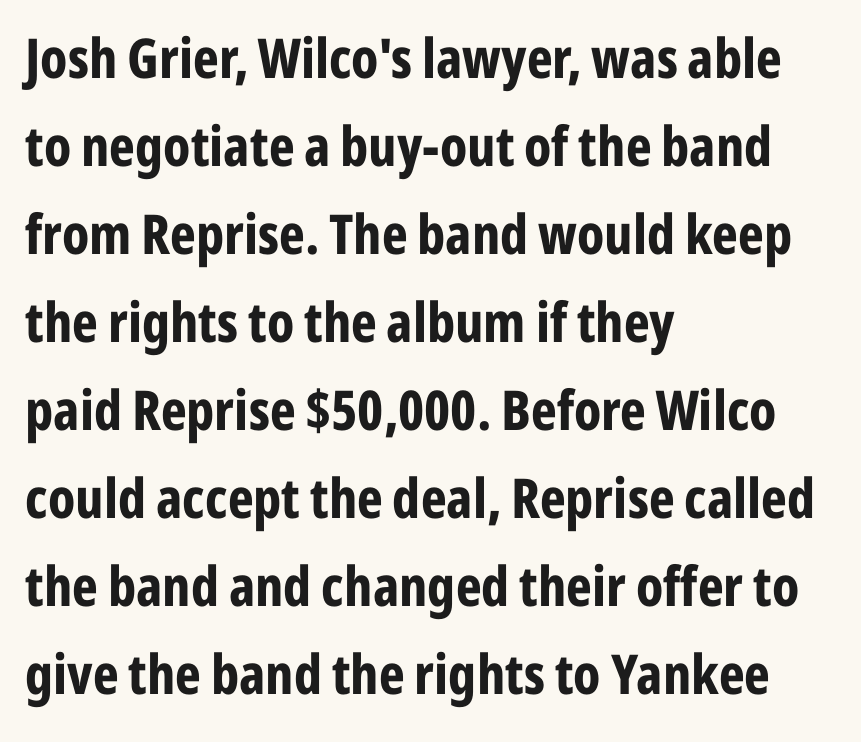
{"serif": "no", "italic": "no", "bold": "yes", "weight": "bold", "width": "condensed", "stroke_contrast": "low", "x_height": "medium", "monospaced": "no", "underline": "no", "align": "left", "line_spacing": "normal", "line_spacing_ratio": 1.6, "letter_spacing": "normal", "letter_spacing_em": 0.0, "glyph_px": 55}
